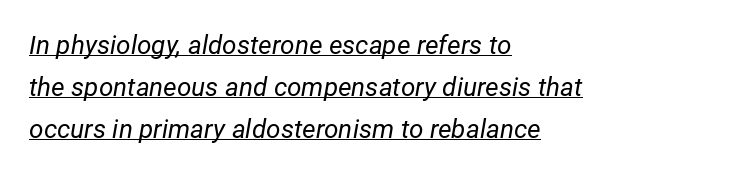
The image shows 26 px text type, italic (leaning right); set left-aligned, normal line spacing (1.61x), normal letter spacing, underlined.
